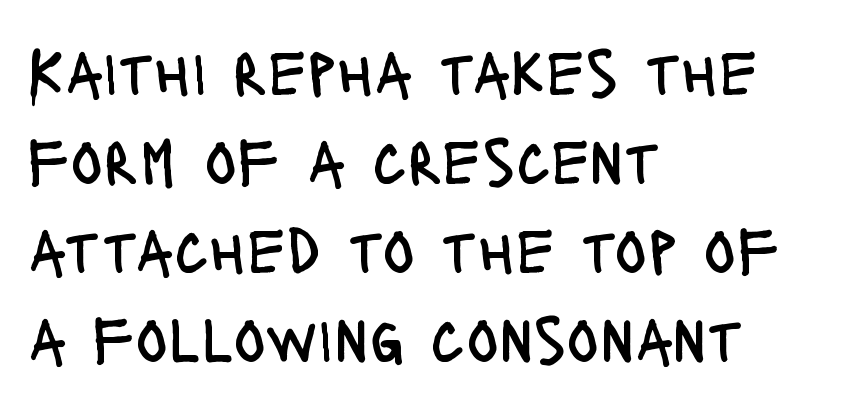
Q: Is the text bold? A: No.
Q: Is the text italic (slanted)? A: No, it is upright.
Q: Is the typeface a serif or a sans-serif typeface? A: Sans-serif.
Q: Is the text underlined? A: No.
Q: How is the paragraph aligned? A: Left-aligned.
Q: Is the spacing between letters normal or unusually wide? A: Normal.
Q: Is the spacing between lines tight, normal or loose? A: Normal.
Q: Width (condensed, normal, or wide)? A: Condensed.
Q: Stroke contrast? A: Low.
Q: x-height? A: Large.
Q: Monospaced? A: No.
